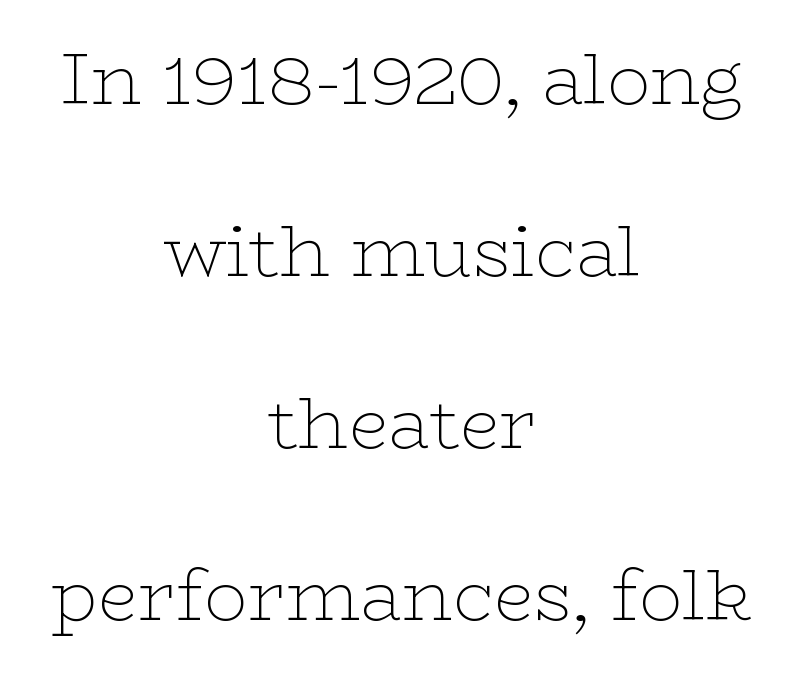
Q: Is the text bold? A: No.
Q: Is the text italic (slanted)? A: No, it is upright.
Q: Is the typeface a serif or a sans-serif typeface? A: Serif.
Q: Is the text underlined? A: No.
Q: How is the paragraph aligned? A: Centered.
Q: Is the spacing between letters normal or unusually wide? A: Normal.
Q: Is the spacing between lines tight, normal or loose? A: Loose.
Q: Width (condensed, normal, or wide)? A: Wide.
Q: Stroke contrast? A: Low.
Q: x-height? A: Medium.
Q: Monospaced? A: No.
